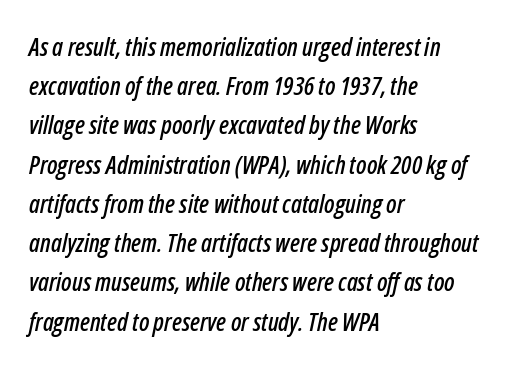
The image shows 25 px text type, italic (leaning right); set left-aligned, normal line spacing (1.57x), normal letter spacing, not underlined.
